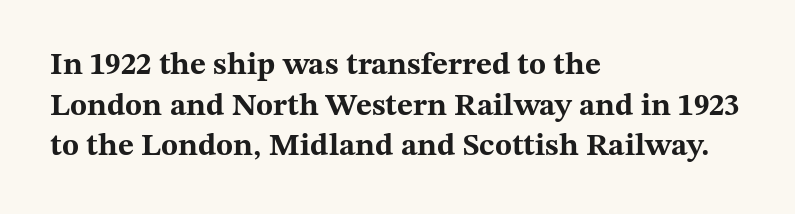
{"serif": "yes", "italic": "no", "bold": "yes", "weight": "bold", "width": "wide", "stroke_contrast": "medium", "x_height": "medium", "monospaced": "no", "underline": "no", "align": "left", "line_spacing": "normal", "line_spacing_ratio": 1.31, "letter_spacing": "normal", "letter_spacing_em": 0.0, "glyph_px": 31}
